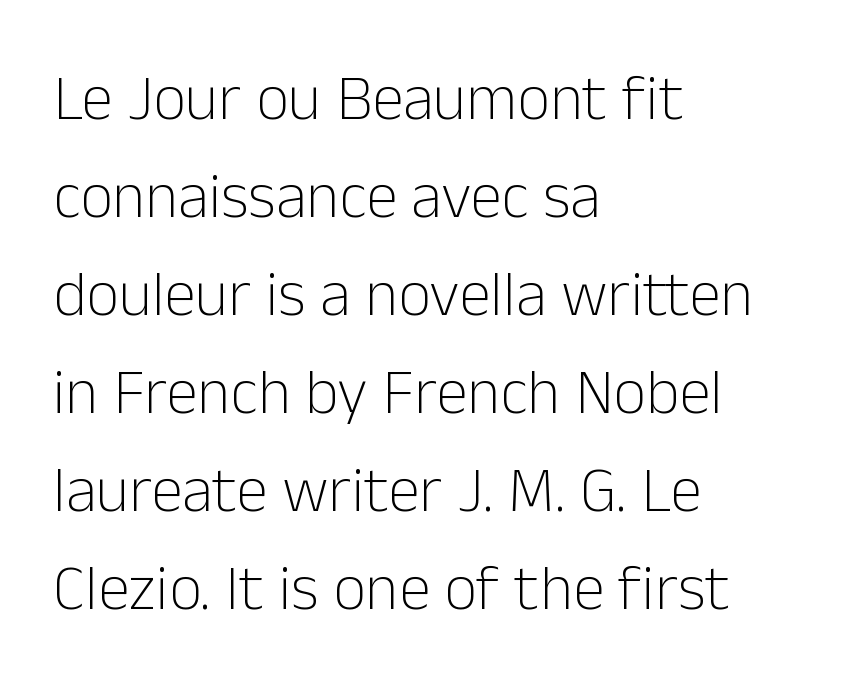
The image shows 64 px light sans-serif type, upright; set left-aligned, normal line spacing (1.53x), normal letter spacing, not underlined; low stroke contrast and a medium x-height.
